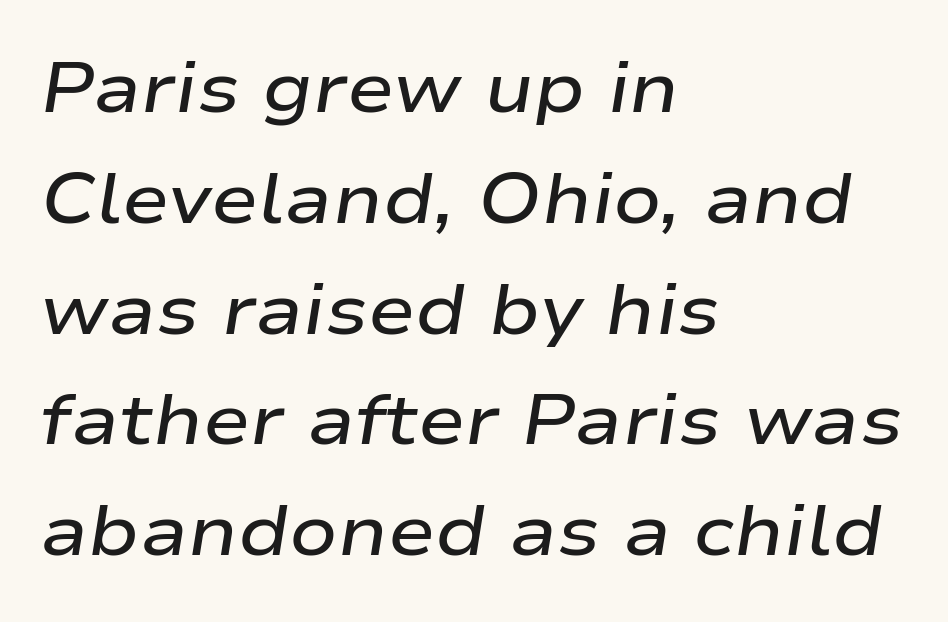
An italicized treatment has been applied to the whole sample. Words float on clear page, feet unadorned. The ragged edge is on the right, which tells us the setting is flush left. Here the designer chose a conventional face with non-uniform glyph widths. Nobody touched the tracking dial on this one. Baseline-to-baseline distance is the conventional proportion of letter height.
